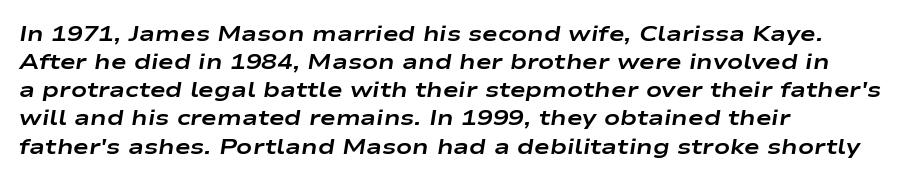
{"italic": "yes", "lean": "right", "slant_degrees": 9, "bold": "yes", "underline": "no", "align": "left", "line_spacing": "normal", "line_spacing_ratio": 1.34, "letter_spacing": "normal", "letter_spacing_em": 0.0, "glyph_px": 21}
